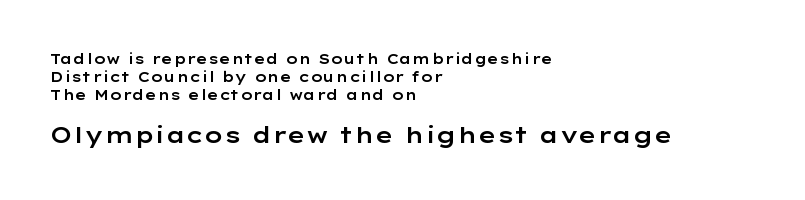
{"italic": "no", "underline": "no", "align": "left", "line_spacing": "normal", "line_spacing_ratio": 1.28, "letter_spacing": "normal", "letter_spacing_em": 0.0, "larger_block": "second", "size_ratio": 1.57, "glyph_px": 22}
